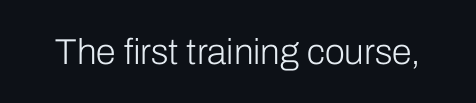
{"serif": "no", "italic": "no", "bold": "no", "weight": "light", "width": "normal", "stroke_contrast": "low", "x_height": "medium", "monospaced": "no", "underline": "no", "letter_spacing": "normal", "letter_spacing_em": 0.0, "glyph_px": 36}
